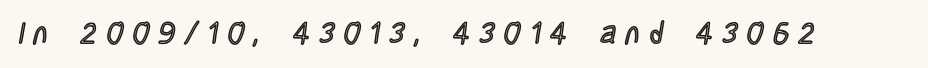
Anything drawn beneath the words? Only blank space. Loose tracking; the words dissolve into strings of separated letters. This sample has the flowing, uneven cadence of proportional lettering.
